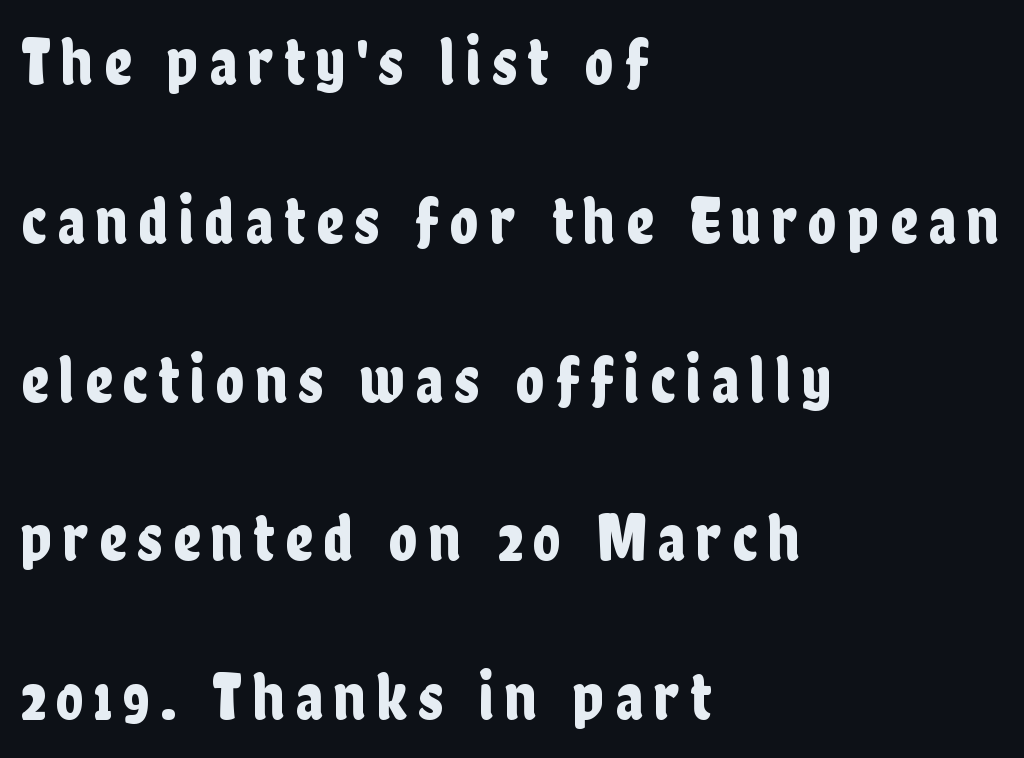
The image shows 67 px condensed sans-serif type, upright; set left-aligned, loose line spacing (2.37x), not underlined; low stroke contrast and a medium x-height.
